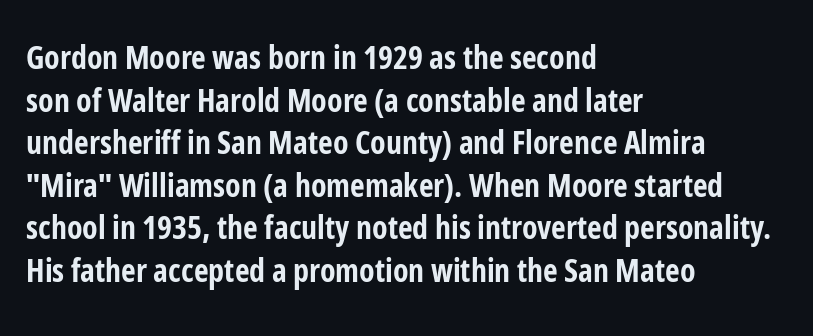
{"serif": "no", "italic": "no", "bold": "yes", "weight": "bold", "width": "condensed", "stroke_contrast": "low", "x_height": "medium", "monospaced": "no", "underline": "no", "align": "left", "line_spacing": "normal", "line_spacing_ratio": 1.33, "letter_spacing": "normal", "letter_spacing_em": 0.0, "glyph_px": 32}
